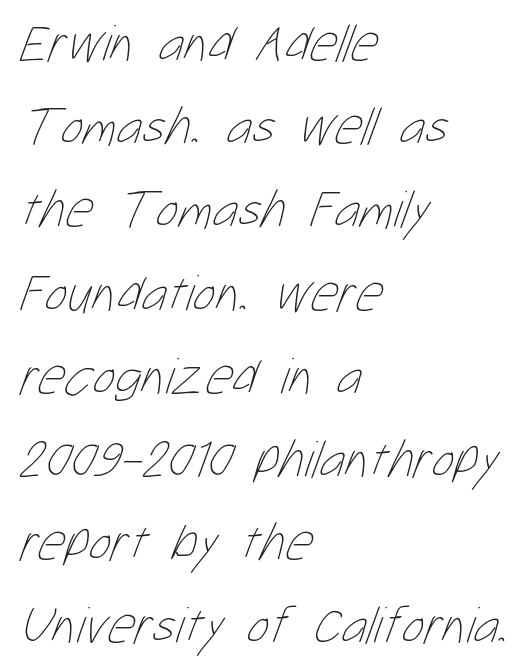
The image shows 53 px thin, condensed type; set left-aligned, normal line spacing (1.57x), normal letter spacing, not underlined; low stroke contrast and a medium x-height.
